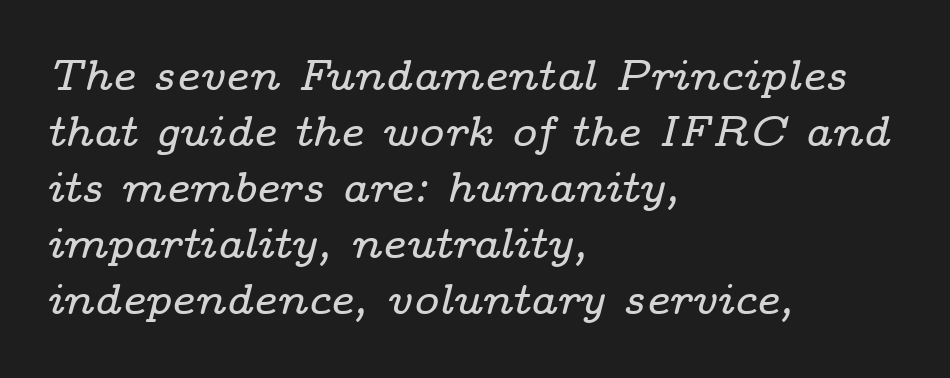
Looking at the ascenders, they clearly lean. The horizontal fit of the characters is conventional and even. Honestly, there is no underline to notice here at all. This sample uses a serif face. You could not count columns in this text — the font is proportionally spaced.
